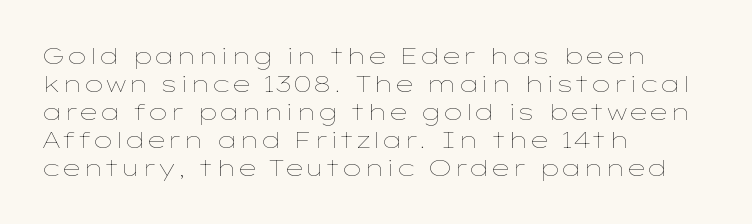
Every stem runs plumb, perpendicular to the baseline. Layout note: lines flush left. Decoration check: the copy has no underline. Short note: letters normally spaced.
